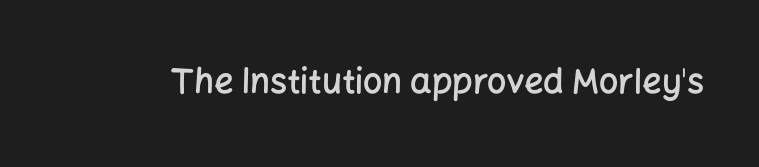
The image shows 34 px semibold sans-serif type, upright; set normal letter spacing, not underlined; low stroke contrast and a medium x-height.
